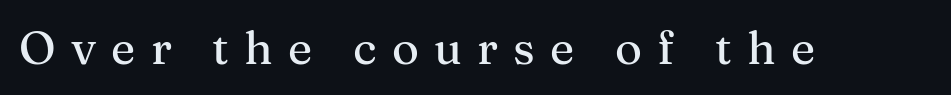
Q: Is the text italic (slanted)? A: No, it is upright.
Q: Is the typeface a serif or a sans-serif typeface? A: Serif.
Q: Is the text underlined? A: No.
Q: Is the spacing between letters normal or unusually wide? A: Unusually wide.
Q: Width (condensed, normal, or wide)? A: Normal.
Q: Stroke contrast? A: Medium.
Q: x-height? A: Medium.
Q: Monospaced? A: No.
